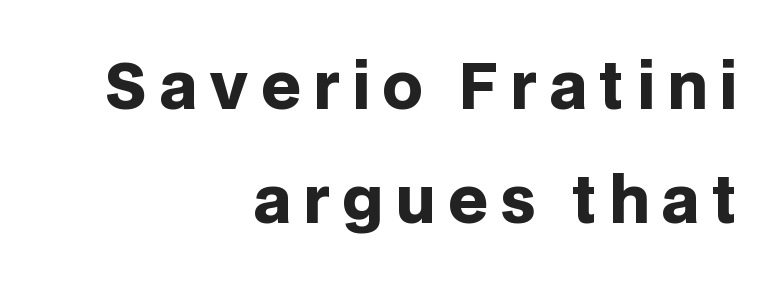
Q: Is the text bold? A: Yes.
Q: Is the text italic (slanted)? A: No, it is upright.
Q: Is the typeface a serif or a sans-serif typeface? A: Sans-serif.
Q: Is the text underlined? A: No.
Q: How is the paragraph aligned? A: Right-aligned.
Q: Width (condensed, normal, or wide)? A: Normal.
Q: Stroke contrast? A: Low.
Q: x-height? A: Large.
Q: Monospaced? A: No.
